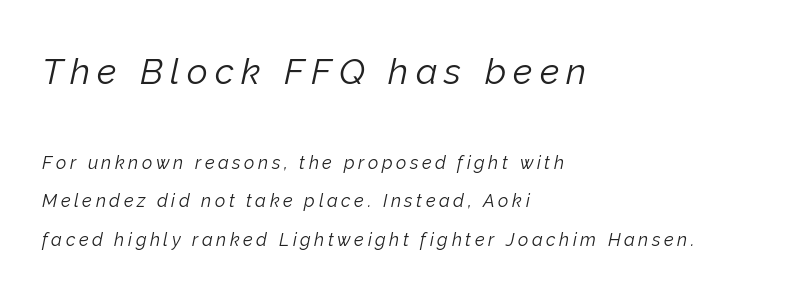
These lines stand farther apart than default settings would place them. Type size steps down from the first block to the second. The letterforms stand isolated, each surrounded by extra space. Casual observation: everything's shoved over to the left. Beneath every word, the page is bare. These lines were composed using italics.
